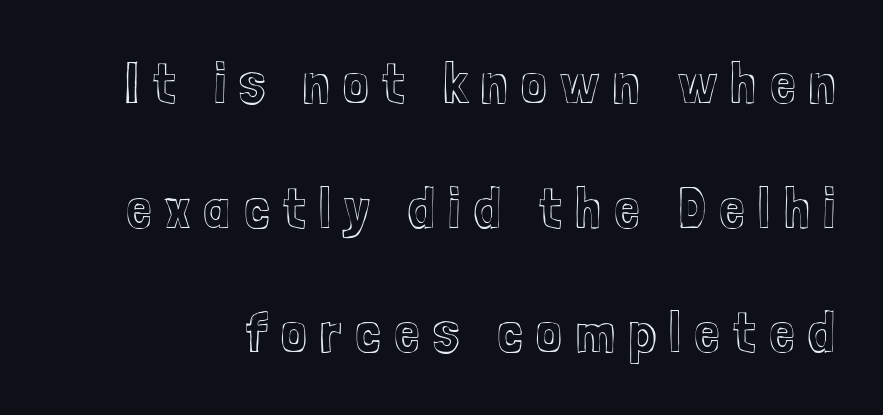
The image shows 58 px condensed type, upright; set loose line spacing (2.15x), unusually wide letter spacing (+0.23 em), not underlined; a medium x-height.
